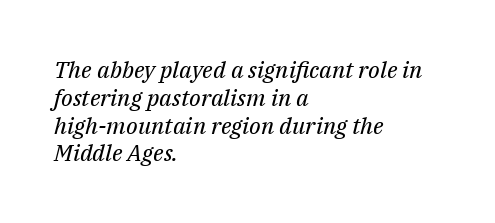
The image shows 23 px text type, italic (leaning right); set left-aligned, line spacing 1.21x, normal letter spacing, not underlined.
